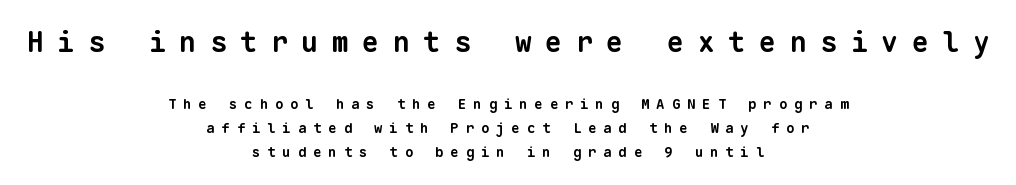
Q: Is the text bold? A: Yes.
Q: Is the typeface a serif or a sans-serif typeface? A: Sans-serif.
Q: Is the text underlined? A: No.
Q: How is the paragraph aligned? A: Centered.
Q: Is the spacing between letters normal or unusually wide? A: Unusually wide.
Q: Which block of text is set in a larger size, the first (top) or the second (bottom)? A: The first (top) one.
Q: Width (condensed, normal, or wide)? A: Normal.
Q: Stroke contrast? A: Low.
Q: x-height? A: Medium.
Q: Monospaced? A: Yes.
